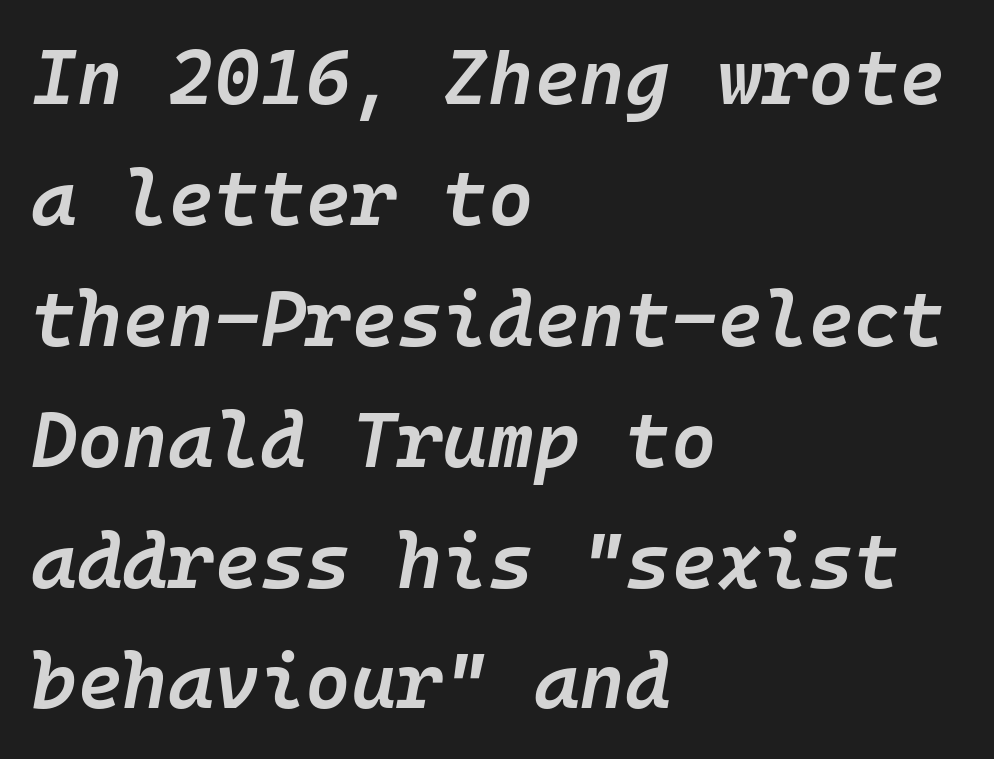
{"italic": "yes", "lean": "right", "slant_degrees": 10, "bold": "semi", "weight": "semibold", "width": "normal", "stroke_contrast": "low", "x_height": "medium", "monospaced": "yes", "underline": "no", "align": "left", "line_spacing": "normal", "line_spacing_ratio": 1.55, "letter_spacing": "normal", "letter_spacing_em": 0.0, "glyph_px": 78}
